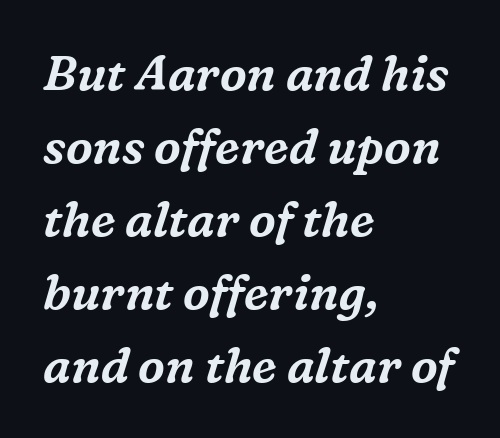
The image shows 48 px serif type, italic (leaning right); set left-aligned, normal line spacing (1.52x), normal letter spacing, not underlined; medium stroke contrast and a medium x-height.
